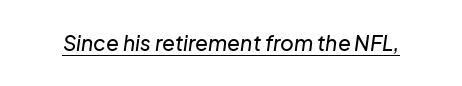
{"italic": "yes", "lean": "right", "slant_degrees": 8, "underline": "yes", "letter_spacing": "normal", "letter_spacing_em": 0.0, "glyph_px": 21}
